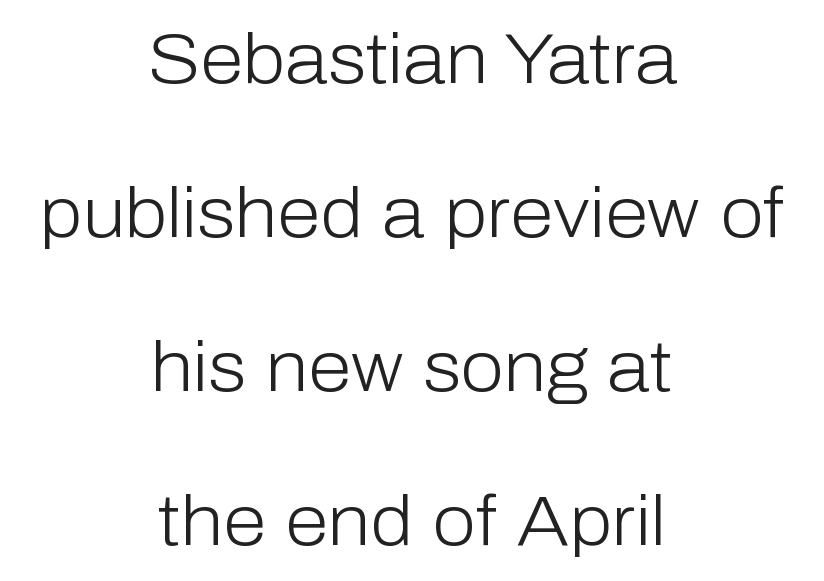
{"serif": "no", "italic": "no", "bold": "no", "weight": "light", "width": "normal", "stroke_contrast": "low", "x_height": "medium", "monospaced": "no", "underline": "no", "align": "center", "line_spacing": "loose", "line_spacing_ratio": 2.2, "letter_spacing": "normal", "letter_spacing_em": 0.0, "glyph_px": 70}
